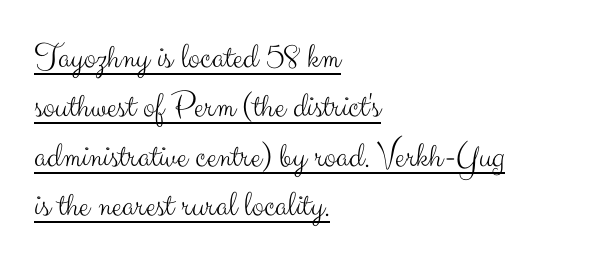
Q: Is the text bold? A: No.
Q: Is the text italic (slanted)? A: Yes.
Q: Is the typeface a serif or a sans-serif typeface? A: Sans-serif.
Q: Is the text underlined? A: Yes.
Q: How is the paragraph aligned? A: Left-aligned.
Q: Is the spacing between letters normal or unusually wide? A: Normal.
Q: Is the spacing between lines tight, normal or loose? A: Normal.
Q: Width (condensed, normal, or wide)? A: Normal.
Q: Stroke contrast? A: Medium.
Q: x-height? A: Small.
Q: Monospaced? A: No.
